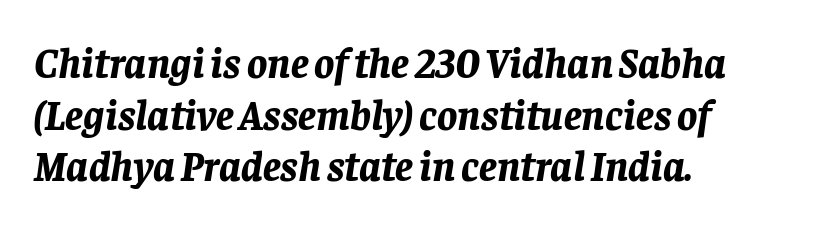
Does the copy run flush right? No — it runs flush left. Here the designer chose a conventional face with non-uniform glyph widths. The foot of each line stays bare and open. In terms of posture, this sample is oblique.
